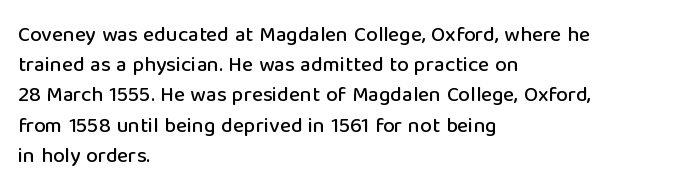
{"italic": "no", "underline": "no", "align": "left", "line_spacing": "normal", "line_spacing_ratio": 1.44, "letter_spacing": "normal", "letter_spacing_em": 0.0, "glyph_px": 21}
